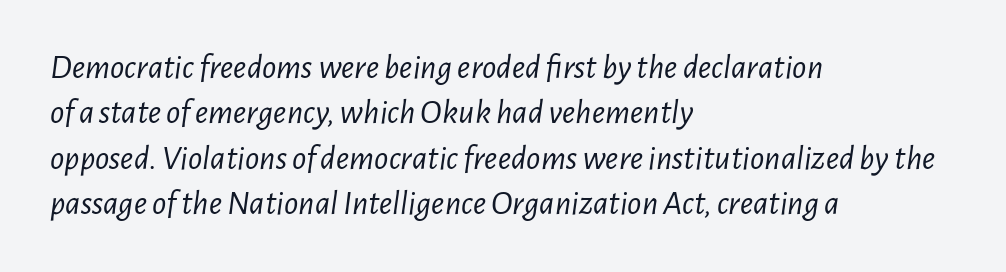
The image shows 35 px light, condensed type, italic (leaning right); set left-aligned, normal line spacing (1.3x), normal letter spacing, not underlined; low stroke contrast and a medium x-height.
